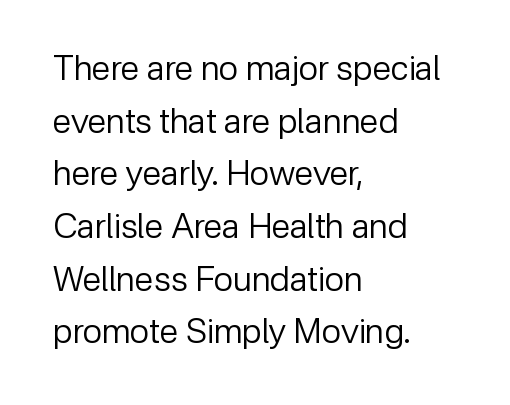
Q: Is the text bold? A: No.
Q: Is the text italic (slanted)? A: No, it is upright.
Q: Is the typeface a serif or a sans-serif typeface? A: Sans-serif.
Q: Is the text underlined? A: No.
Q: How is the paragraph aligned? A: Left-aligned.
Q: Is the spacing between letters normal or unusually wide? A: Normal.
Q: Is the spacing between lines tight, normal or loose? A: Normal.
Q: Width (condensed, normal, or wide)? A: Normal.
Q: Stroke contrast? A: Low.
Q: x-height? A: Medium.
Q: Monospaced? A: No.
